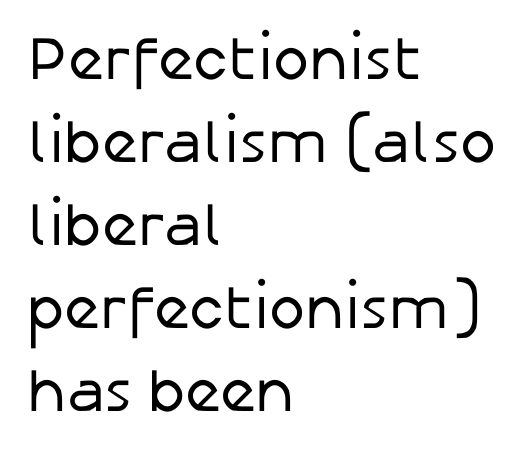
The image shows 61 px regular-weight sans-serif type, upright; set left-aligned, normal line spacing (1.36x), normal letter spacing, not underlined; low stroke contrast and a medium x-height.
